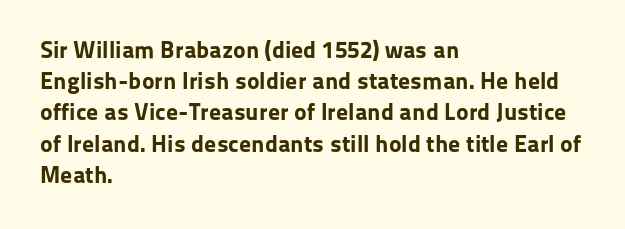
Q: Is the text bold? A: Yes.
Q: Is the text italic (slanted)? A: No, it is upright.
Q: Is the text underlined? A: No.
Q: How is the paragraph aligned? A: Left-aligned.
Q: Is the spacing between letters normal or unusually wide? A: Normal.
Q: Is the spacing between lines tight, normal or loose? A: Normal.
